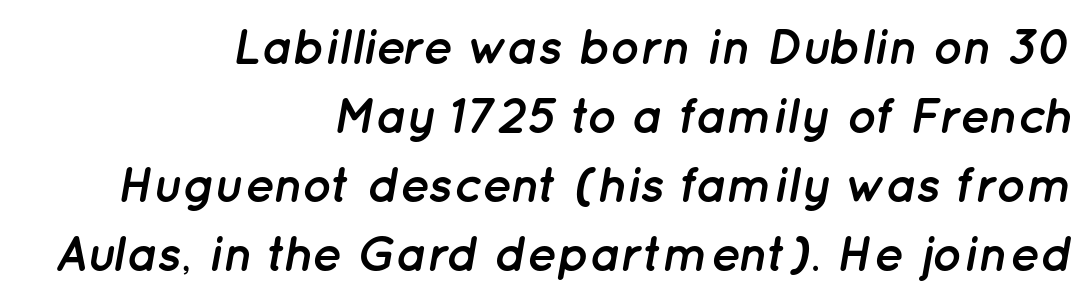
Descenders hang freely into open space. This rendering leaves character spacing at its baseline value. A typesetter would call this proportional, since set widths differ per character. Horizontal bands of white between lines are of average thickness. The rendering uses a bold face; every stroke is thick and dark. Right-aligned paragraph, ragged on the left.
